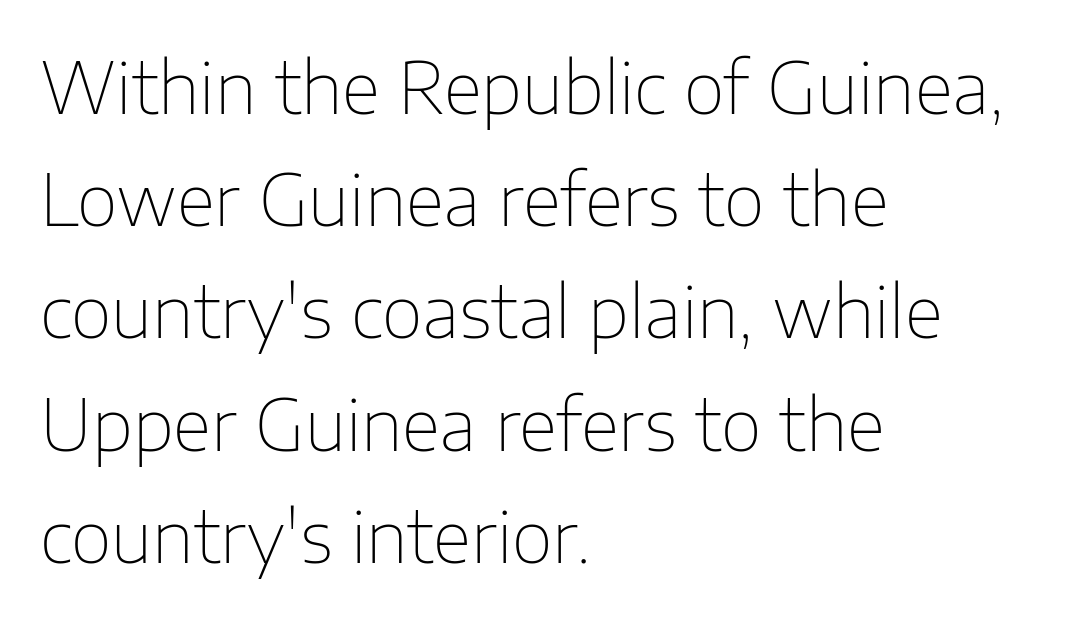
The image shows 71 px thin sans-serif type, upright; set left-aligned, normal line spacing (1.58x), normal letter spacing, not underlined; low stroke contrast and a medium x-height.
